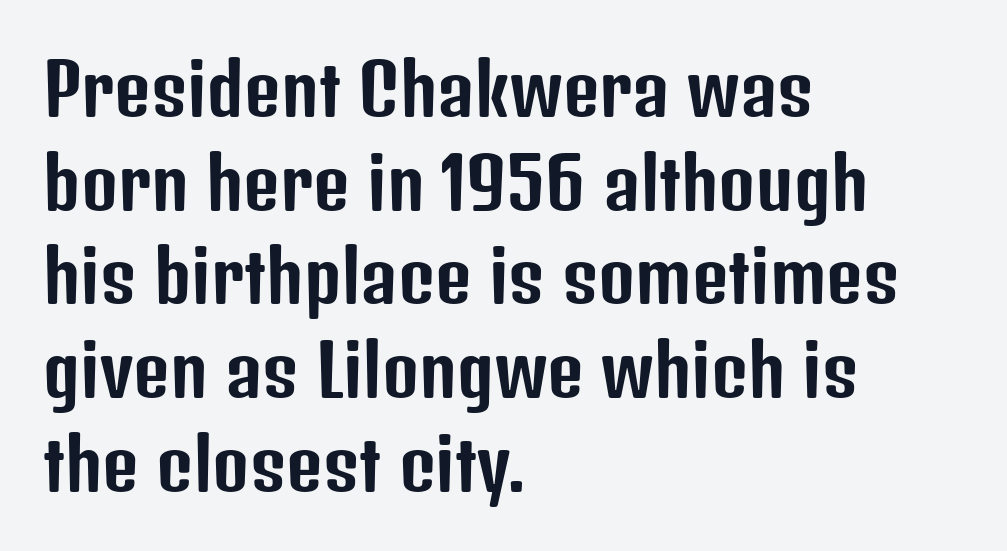
The image shows 71 px condensed sans-serif type, upright; set left-aligned, normal line spacing (1.32x), normal letter spacing, not underlined; low stroke contrast and a medium x-height.
